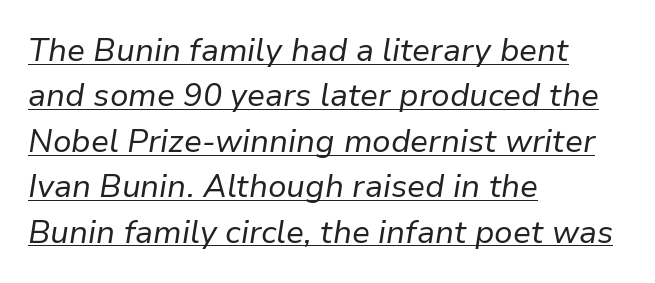
Q: Is the text bold? A: No.
Q: Is the text italic (slanted)? A: Yes, it leans right by about 9 degrees.
Q: Is the text underlined? A: Yes.
Q: How is the paragraph aligned? A: Left-aligned.
Q: Is the spacing between letters normal or unusually wide? A: Normal.
Q: Is the spacing between lines tight, normal or loose? A: Normal.
Q: Width (condensed, normal, or wide)? A: Normal.
Q: Stroke contrast? A: Low.
Q: x-height? A: Medium.
Q: Monospaced? A: No.
